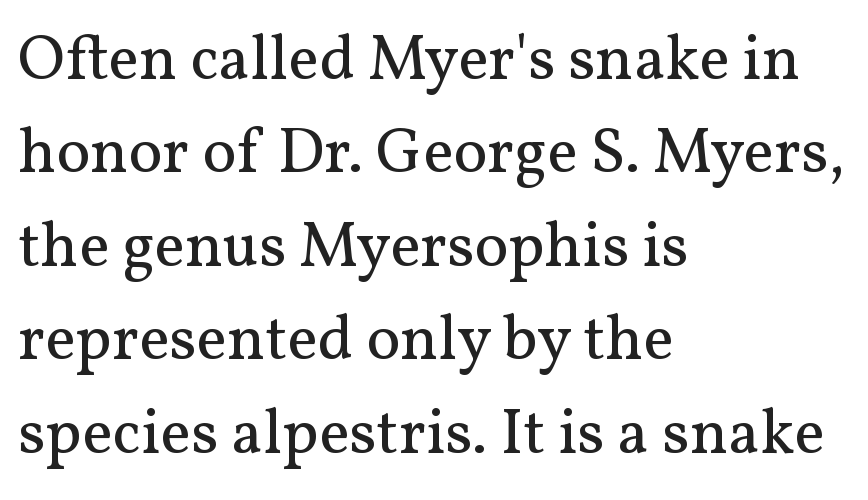
Q: Is the text bold? A: No.
Q: Is the text italic (slanted)? A: No, it is upright.
Q: Is the typeface a serif or a sans-serif typeface? A: Serif.
Q: Is the text underlined? A: No.
Q: How is the paragraph aligned? A: Left-aligned.
Q: Is the spacing between letters normal or unusually wide? A: Normal.
Q: Is the spacing between lines tight, normal or loose? A: Normal.
Q: Width (condensed, normal, or wide)? A: Normal.
Q: Stroke contrast? A: Medium.
Q: x-height? A: Medium.
Q: Monospaced? A: No.
